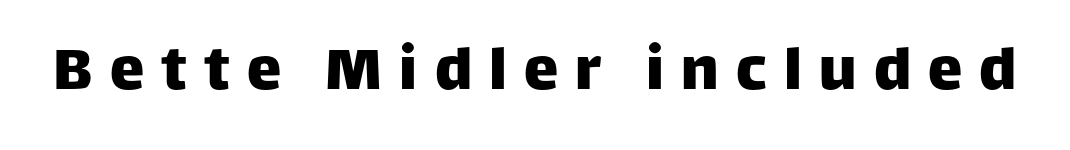
Words appear elongated and porous because spacing is wide. Posture: straight, roman, zero tilt. A sans-serif font was chosen for this passage. Underlining? Definitely not there. These lines are rendered in a variable-pitch font.
